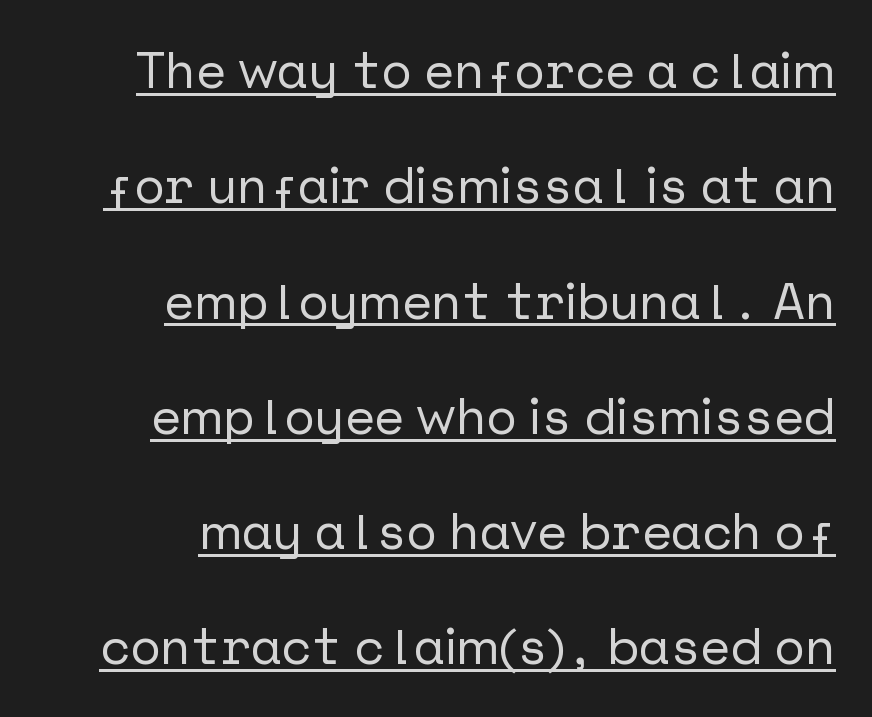
{"serif": "no", "italic": "no", "width": "normal", "stroke_contrast": "low", "x_height": "medium", "underline": "yes", "align": "right", "line_spacing": "loose", "line_spacing_ratio": 2.26, "letter_spacing": "normal", "letter_spacing_em": 0.0, "glyph_px": 51}
